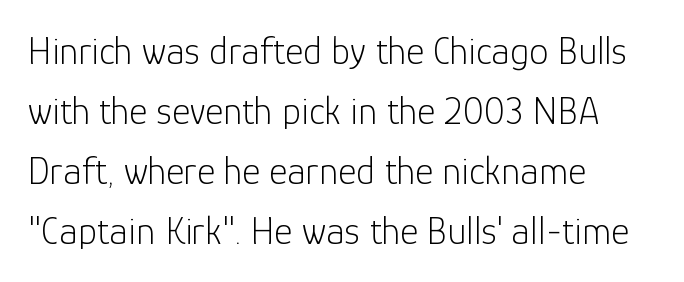
Descender tails drop into unmarked territory. Caption: multi-line text, flush left, ragged right. Quick note: not italic, upright. This sample has the flowing, uneven cadence of proportional lettering. Regular leading.
